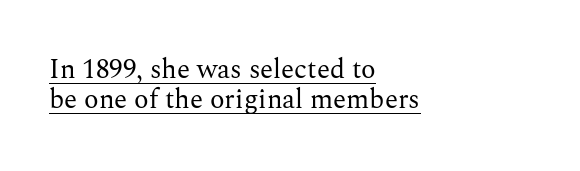
The image shows 27 px text type, upright; set left-aligned, tight line spacing (1.12x), normal letter spacing, underlined.
